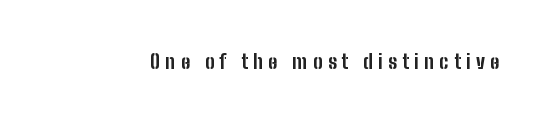
Q: Is the text bold? A: Yes.
Q: Is the text italic (slanted)? A: No, it is upright.
Q: Is the text underlined? A: No.
Q: Is the spacing between letters normal or unusually wide? A: Unusually wide.
